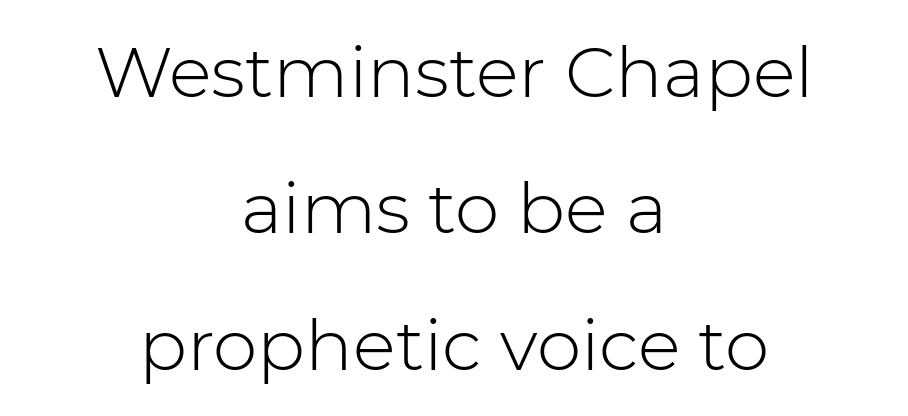
Q: Is the text bold? A: No.
Q: Is the text italic (slanted)? A: No, it is upright.
Q: Is the typeface a serif or a sans-serif typeface? A: Sans-serif.
Q: Is the text underlined? A: No.
Q: How is the paragraph aligned? A: Centered.
Q: Is the spacing between letters normal or unusually wide? A: Normal.
Q: Is the spacing between lines tight, normal or loose? A: Loose.
Q: Width (condensed, normal, or wide)? A: Normal.
Q: Stroke contrast? A: Low.
Q: x-height? A: Medium.
Q: Monospaced? A: No.
